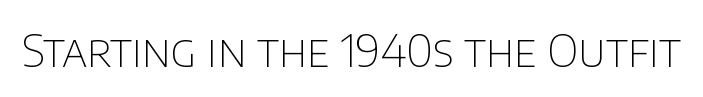
Notice how the stems are strictly vertical — no italics here. These lines are rendered in a variable-pitch font. Has an underline been added? It has not. The face used here is a sans, in the tradition of grotesques and geometrics. Look at the tracking — it's just the regular setting, nothing added.
